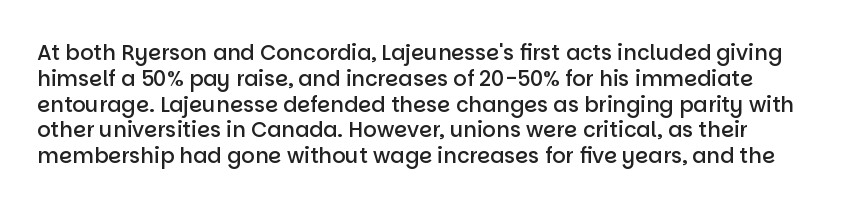
{"italic": "no", "bold": "semi", "underline": "no", "line_spacing_ratio": 1.23, "letter_spacing": "normal", "letter_spacing_em": 0.0, "glyph_px": 21}
